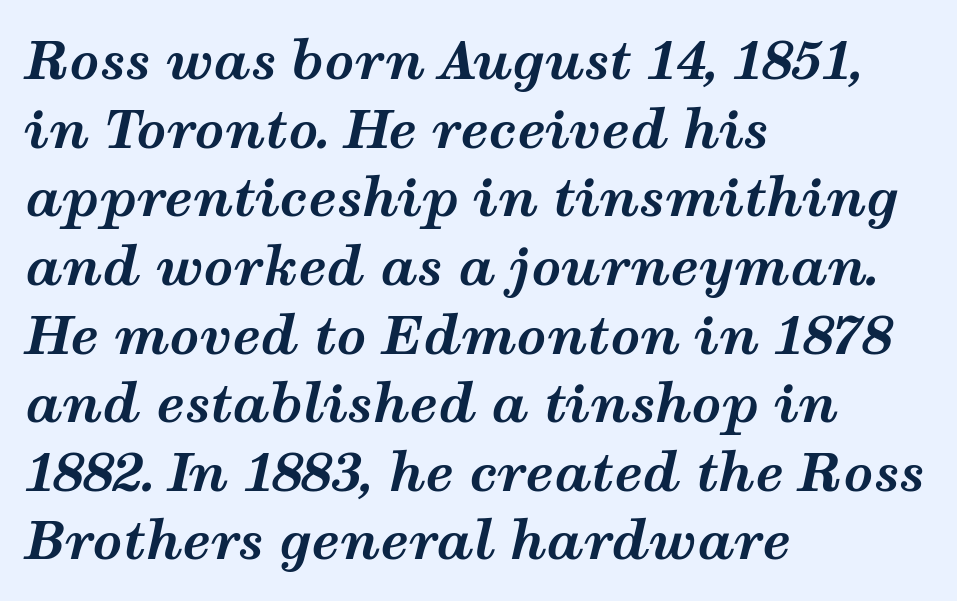
Q: Is the text bold? A: Yes.
Q: Is the text italic (slanted)? A: Yes, it leans right by about 12 degrees.
Q: Is the text underlined? A: No.
Q: How is the paragraph aligned? A: Left-aligned.
Q: Is the spacing between letters normal or unusually wide? A: Normal.
Q: Is the spacing between lines tight, normal or loose? A: Normal.
Q: Width (condensed, normal, or wide)? A: Wide.
Q: Stroke contrast? A: Medium.
Q: x-height? A: Medium.
Q: Monospaced? A: No.
